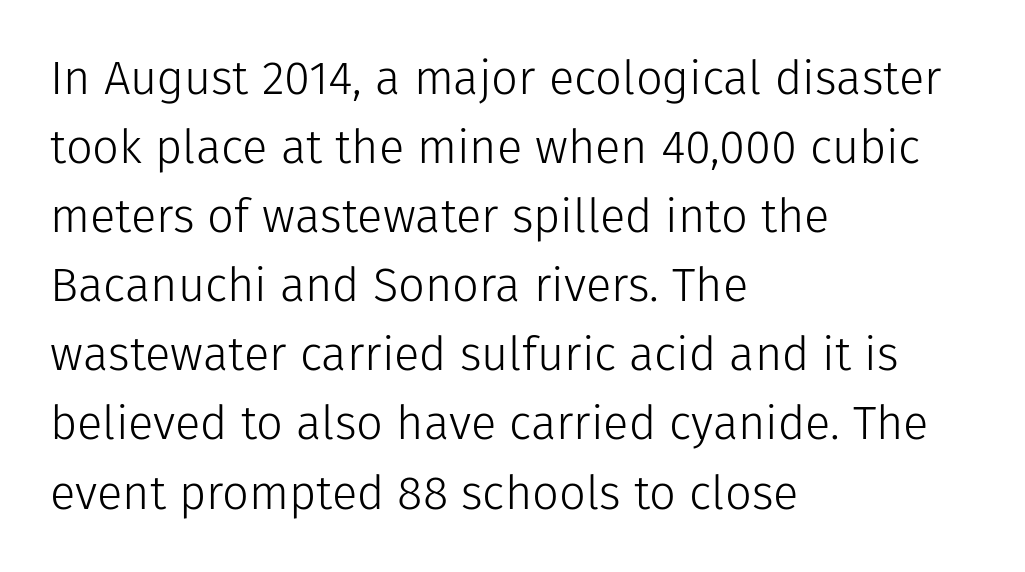
Weight: regular or lighter. Is this a fixed-width face? No — the glyphs have proportional, varying widths. A student would call this left alignment; a typographer would say flush left, rag right. The type sits square on the baseline with zero lean.
